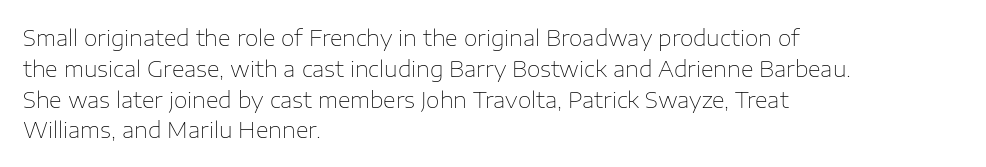
{"italic": "no", "bold": "no", "underline": "no", "align": "left", "line_spacing": "normal", "line_spacing_ratio": 1.4, "letter_spacing": "normal", "letter_spacing_em": 0.0, "glyph_px": 22}
